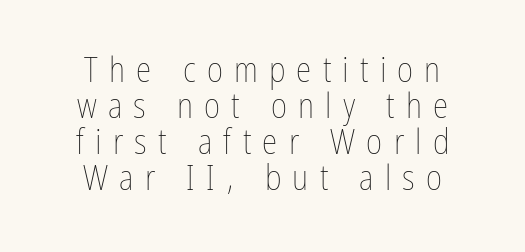
This sample uses an upright cut, with every glyph sitting square on the baseline. The glyphs are unaccompanied by any horizontal stroke below them. Baseline-to-baseline distance is barely more than the letter height. Centered paragraph, ragged on both sides. This sample has the flowing, uneven cadence of proportional lettering. No heavy texture on the line: the type isn't bold.
